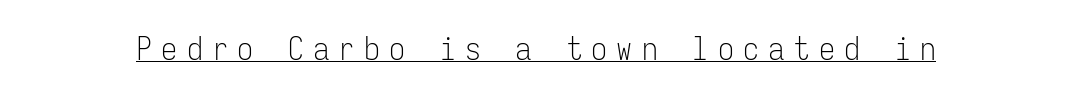
Think standard paragraph weight, or any step lighter than that. I'd call this a sans setting — the letters go barefoot. Caption: lettering with a line underneath. Upright lettering throughout. The horizontal fit of the characters is loose and conspicuously gappy.
